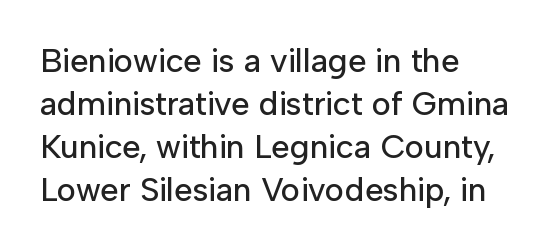
{"serif": "no", "italic": "no", "width": "normal", "stroke_contrast": "low", "x_height": "medium", "monospaced": "no", "underline": "no", "align": "left", "line_spacing": "normal", "line_spacing_ratio": 1.3, "letter_spacing": "normal", "letter_spacing_em": 0.0, "glyph_px": 33}
